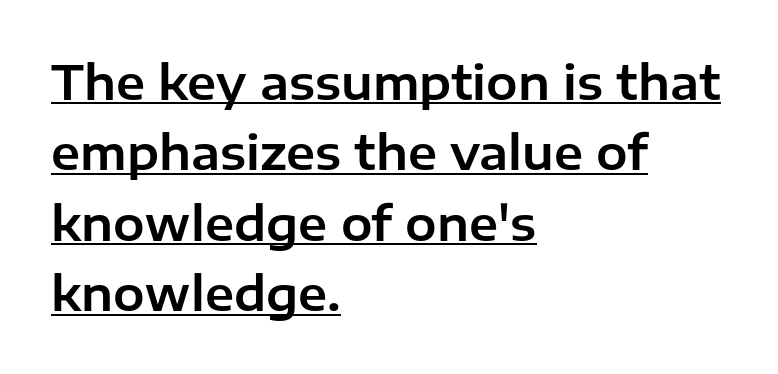
{"serif": "no", "italic": "no", "width": "normal", "stroke_contrast": "low", "x_height": "medium", "monospaced": "no", "underline": "yes", "align": "left", "line_spacing": "normal", "line_spacing_ratio": 1.5, "letter_spacing": "normal", "letter_spacing_em": 0.0, "glyph_px": 47}
